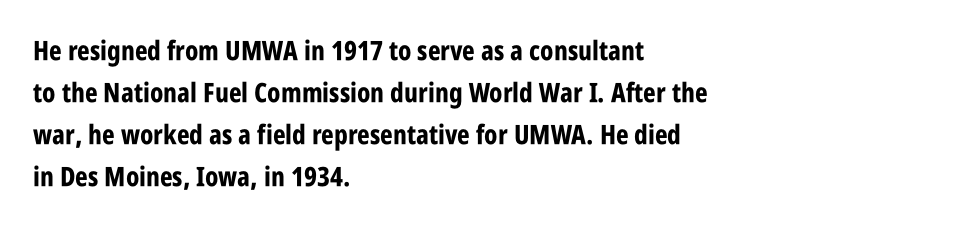
Q: Is the text bold? A: Yes.
Q: Is the text italic (slanted)? A: No, it is upright.
Q: Is the text underlined? A: No.
Q: How is the paragraph aligned? A: Left-aligned.
Q: Is the spacing between letters normal or unusually wide? A: Normal.
Q: Is the spacing between lines tight, normal or loose? A: Normal.
